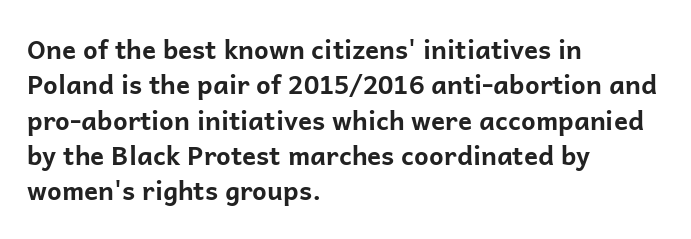
The image shows 26 px bold type, upright; set left-aligned, normal line spacing (1.36x), normal letter spacing, not underlined.
